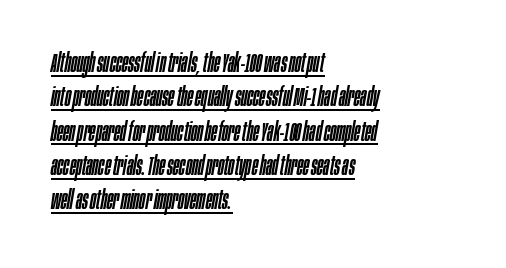
Q: Is the text italic (slanted)? A: Yes, it leans right by about 10 degrees.
Q: Is the text underlined? A: Yes.
Q: How is the paragraph aligned? A: Left-aligned.
Q: Is the spacing between letters normal or unusually wide? A: Normal.
Q: Is the spacing between lines tight, normal or loose? A: Normal.
